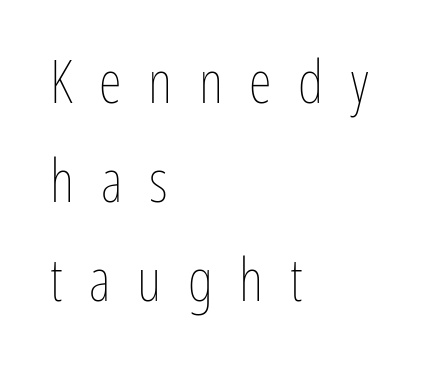
{"italic": "no", "bold": "no", "weight": "thin", "width": "condensed", "stroke_contrast": "low", "x_height": "medium", "monospaced": "no", "underline": "no", "align": "left", "line_spacing": "normal", "line_spacing_ratio": 1.68, "letter_spacing": "wide", "letter_spacing_em": 0.45, "glyph_px": 59}
